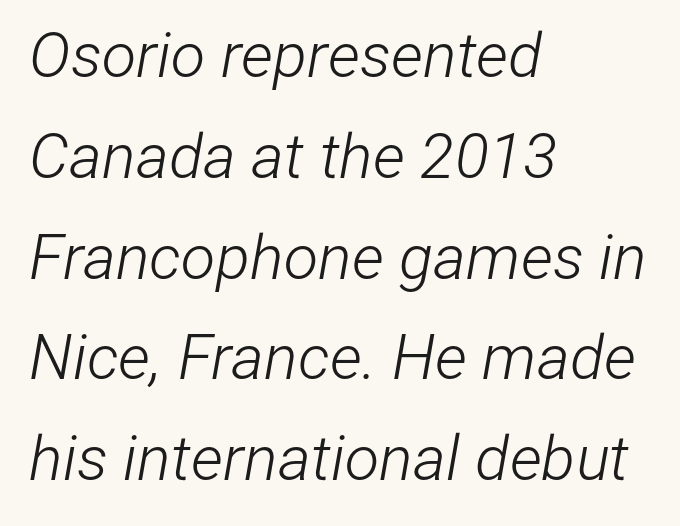
No word sits above an underline. The lines sit at an ordinary, default distance from one another. Is the letter spacing exaggerated? No — it looks like the ordinary default. You could not count columns in this text — the font is proportionally spaced. Leftover space on each line is placed entirely after the last word.
